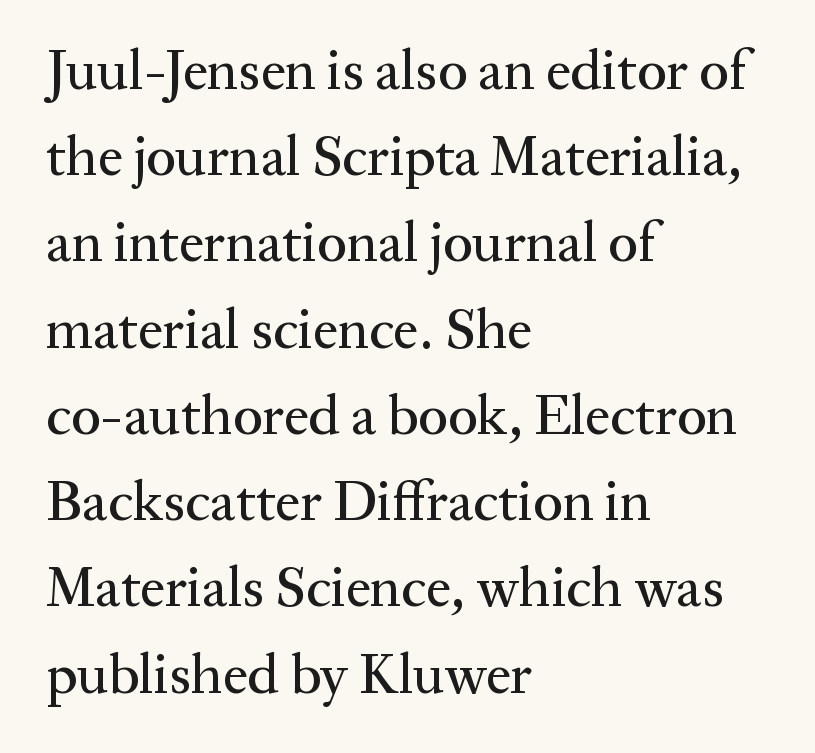
Reading down the block, your eye returns to a fixed left position each line. Posture: straight, roman, zero tilt. The zone under the glyphs is completely vacant. Between one letter and the next there's only the usual sliver of space. Regarding leading, the lines here are spaced in the standard way.
